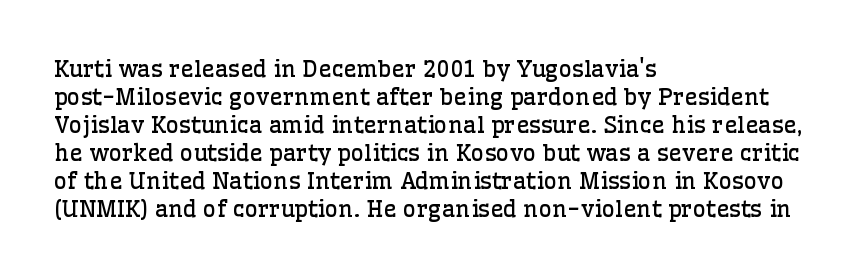
Every stem runs plumb, perpendicular to the baseline. Layout note: lines flush left. Decoration check: the copy has no underline. Short note: letters normally spaced.
